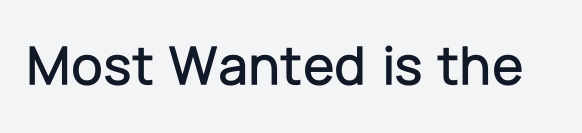
{"serif": "no", "italic": "no", "width": "normal", "stroke_contrast": "low", "x_height": "medium", "monospaced": "no", "underline": "no", "letter_spacing": "normal", "letter_spacing_em": 0.0, "glyph_px": 57}
